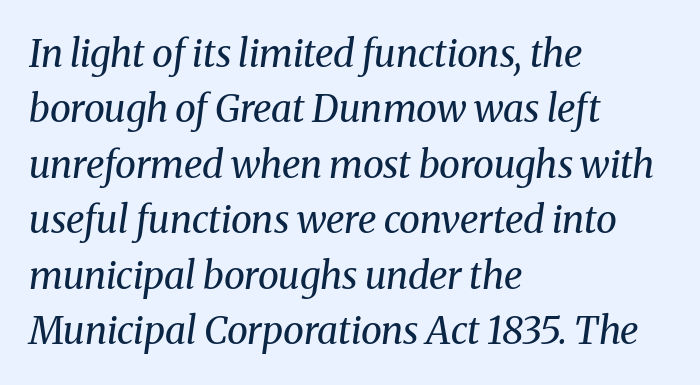
The image shows 38 px regular-weight serif type, italic (leaning right); set left-aligned, normal line spacing (1.46x), normal letter spacing, not underlined; medium stroke contrast and a medium x-height.
